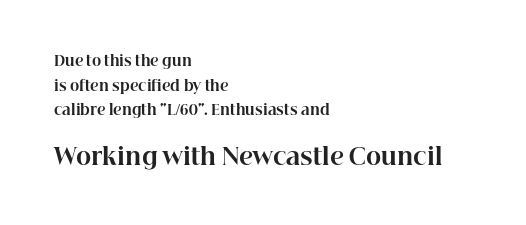
Q: Is the text bold? A: Yes.
Q: Is the text italic (slanted)? A: No, it is upright.
Q: Is the text underlined? A: No.
Q: How is the paragraph aligned? A: Left-aligned.
Q: Is the spacing between letters normal or unusually wide? A: Normal.
Q: Which block of text is set in a larger size, the first (top) or the second (bottom)? A: The second (bottom) one.
